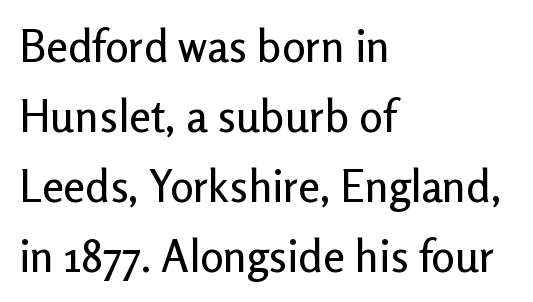
Q: Is the text italic (slanted)? A: No, it is upright.
Q: Is the typeface a serif or a sans-serif typeface? A: Sans-serif.
Q: Is the text underlined? A: No.
Q: How is the paragraph aligned? A: Left-aligned.
Q: Is the spacing between letters normal or unusually wide? A: Normal.
Q: Is the spacing between lines tight, normal or loose? A: Normal.
Q: Width (condensed, normal, or wide)? A: Normal.
Q: Stroke contrast? A: Low.
Q: x-height? A: Medium.
Q: Monospaced? A: No.
